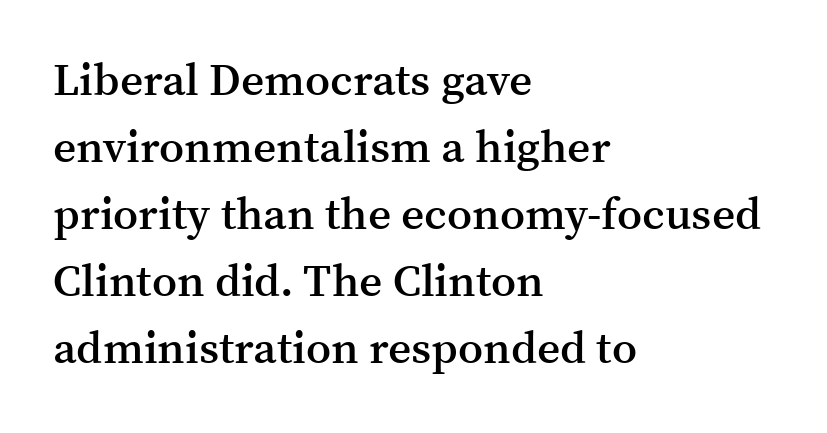
Q: Is the text bold? A: Semi-bold.
Q: Is the text italic (slanted)? A: No, it is upright.
Q: Is the typeface a serif or a sans-serif typeface? A: Serif.
Q: Is the text underlined? A: No.
Q: How is the paragraph aligned? A: Left-aligned.
Q: Is the spacing between letters normal or unusually wide? A: Normal.
Q: Is the spacing between lines tight, normal or loose? A: Normal.
Q: Width (condensed, normal, or wide)? A: Normal.
Q: Stroke contrast? A: Medium.
Q: x-height? A: Medium.
Q: Monospaced? A: No.
